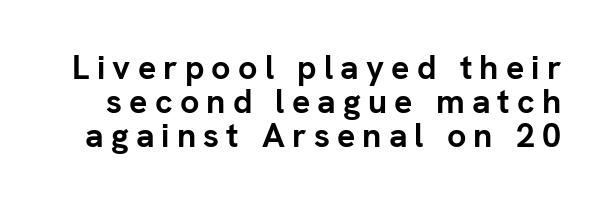
Q: Is the text bold? A: Yes.
Q: Is the text italic (slanted)? A: No, it is upright.
Q: Is the typeface a serif or a sans-serif typeface? A: Sans-serif.
Q: Is the text underlined? A: No.
Q: Is the spacing between letters normal or unusually wide? A: Unusually wide.
Q: Is the spacing between lines tight, normal or loose? A: Tight.
Q: Width (condensed, normal, or wide)? A: Normal.
Q: Stroke contrast? A: Low.
Q: x-height? A: Medium.
Q: Monospaced? A: No.
